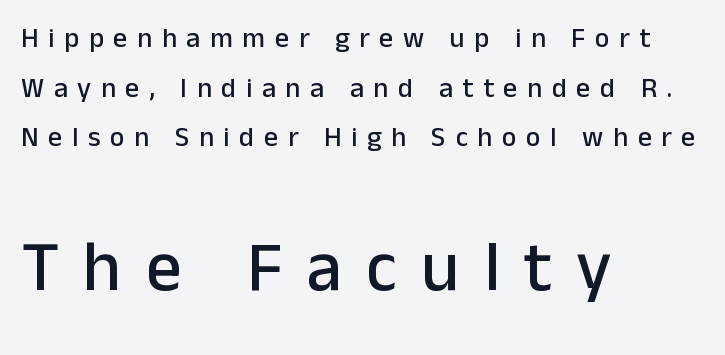
{"serif": "no", "italic": "no", "width": "normal", "stroke_contrast": "low", "x_height": "medium", "monospaced": "no", "underline": "no", "align": "left", "line_spacing_ratio": 1.77, "letter_spacing": "wide", "letter_spacing_em": 0.34, "larger_block": "second", "size_ratio": 2.54, "glyph_px": 71}
